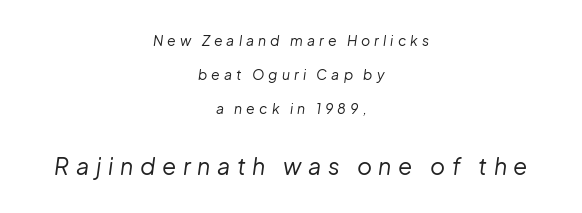
A student would call this center alignment; a typographer would say set centered. Stroke mass is kept to a normal reading level or below. The passage shown begins with its smaller block and ends with its larger one. The designer dialed line spacing up above the default.
